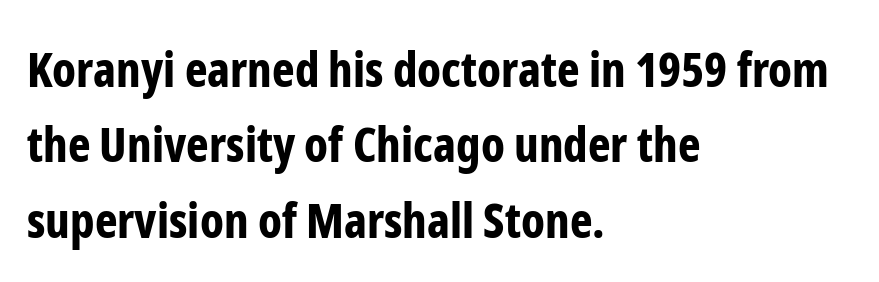
Q: Is the text bold? A: Yes.
Q: Is the text italic (slanted)? A: No, it is upright.
Q: Is the typeface a serif or a sans-serif typeface? A: Sans-serif.
Q: Is the text underlined? A: No.
Q: How is the paragraph aligned? A: Left-aligned.
Q: Is the spacing between letters normal or unusually wide? A: Normal.
Q: Is the spacing between lines tight, normal or loose? A: Normal.
Q: Width (condensed, normal, or wide)? A: Condensed.
Q: Stroke contrast? A: Low.
Q: x-height? A: Medium.
Q: Monospaced? A: No.
